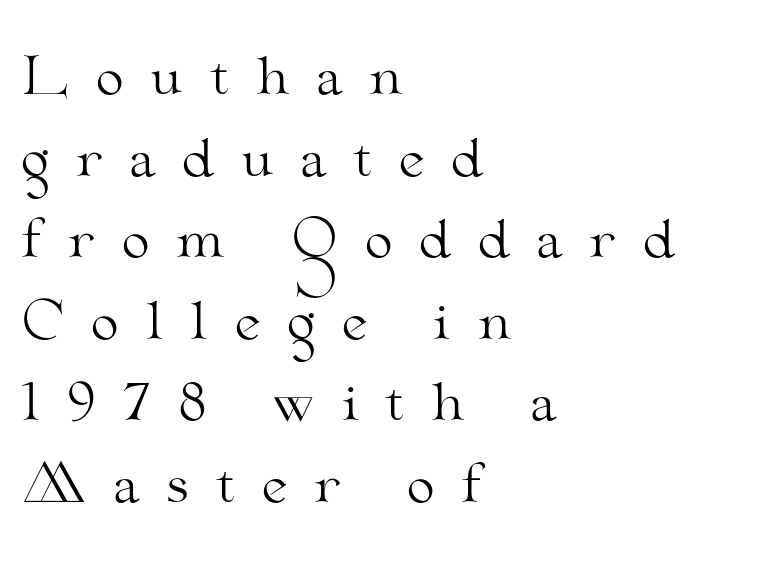
Q: Is the text bold? A: No.
Q: Is the text italic (slanted)? A: No, it is upright.
Q: Is the typeface a serif or a sans-serif typeface? A: Serif.
Q: Is the text underlined? A: No.
Q: How is the paragraph aligned? A: Left-aligned.
Q: Is the spacing between letters normal or unusually wide? A: Unusually wide.
Q: Is the spacing between lines tight, normal or loose? A: Normal.
Q: Width (condensed, normal, or wide)? A: Wide.
Q: Stroke contrast? A: Medium.
Q: x-height? A: Small.
Q: Monospaced? A: No.
